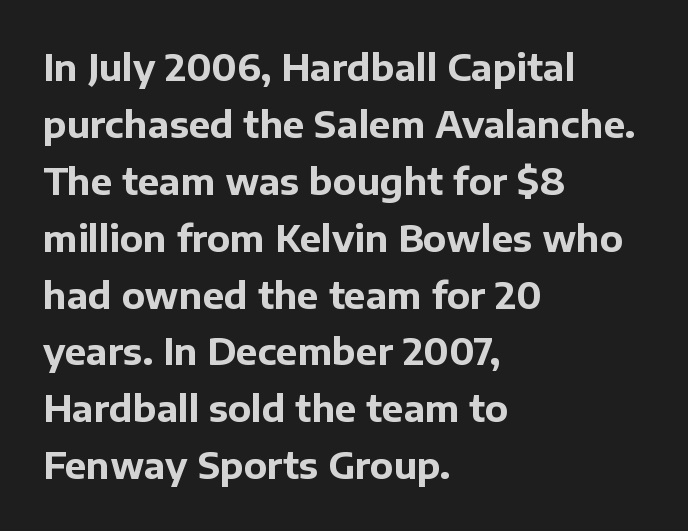
The image shows 36 px bold sans-serif type, upright; set left-aligned, normal line spacing (1.58x), normal letter spacing, not underlined; low stroke contrast and a medium x-height.
